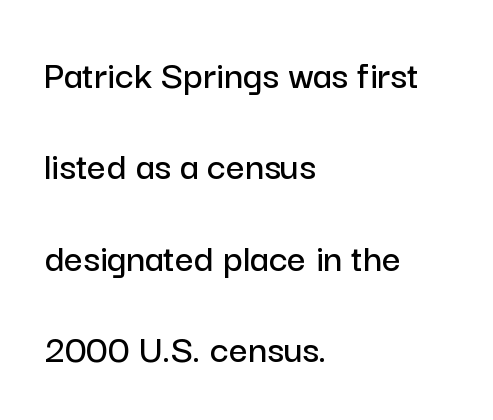
{"serif": "no", "italic": "no", "width": "normal", "stroke_contrast": "low", "x_height": "medium", "monospaced": "no", "underline": "no", "align": "left", "line_spacing": "loose", "line_spacing_ratio": 2.23, "letter_spacing": "normal", "letter_spacing_em": 0.0, "glyph_px": 41}
